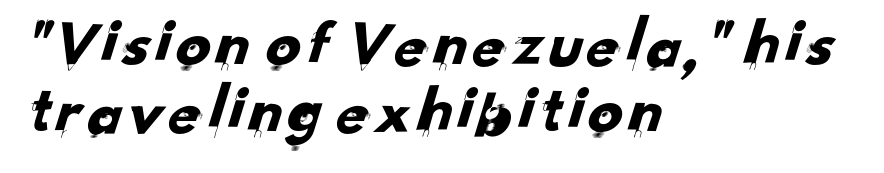
{"serif": "no", "width": "normal", "stroke_contrast": "low", "x_height": "small", "monospaced": "no", "underline": "no", "align": "left", "line_spacing": "tight", "line_spacing_ratio": 0.97, "letter_spacing": "normal", "letter_spacing_em": 0.0, "glyph_px": 69}
